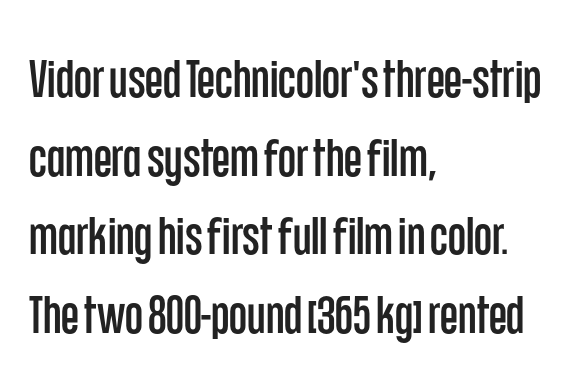
The foot of each line stays bare and open. Default kerning and tracking; the words read as compact shapes. Caption: multi-line text, flush left, ragged right. Serifs: no, the terminals of the letterforms are clean.
